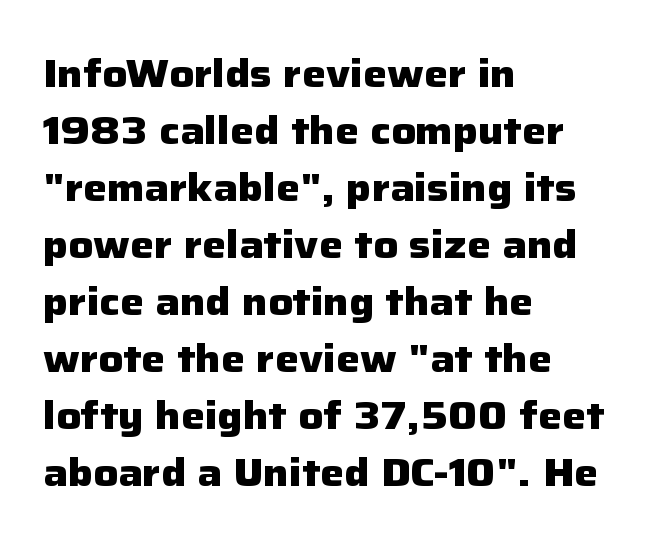
Q: Is the text bold? A: Yes.
Q: Is the text italic (slanted)? A: No, it is upright.
Q: Is the typeface a serif or a sans-serif typeface? A: Sans-serif.
Q: Is the text underlined? A: No.
Q: How is the paragraph aligned? A: Left-aligned.
Q: Is the spacing between letters normal or unusually wide? A: Normal.
Q: Is the spacing between lines tight, normal or loose? A: Normal.
Q: Width (condensed, normal, or wide)? A: Normal.
Q: Stroke contrast? A: Low.
Q: x-height? A: Medium.
Q: Monospaced? A: No.
